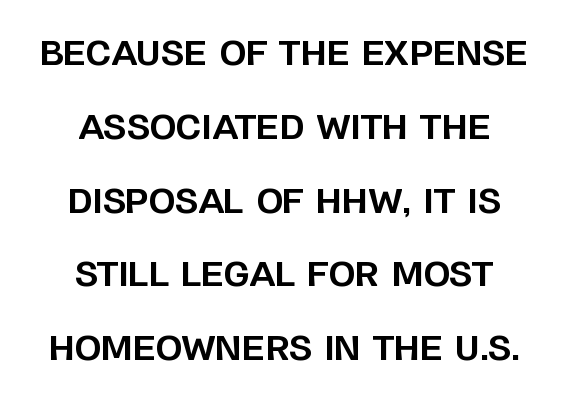
The rendering shows plain stroke endings on the letterforms — a sans-serif design. Designer's note — italics off, roman on. The specimen omits any rule beneath the text block's lines. Think of a printed novel: that variable character pitch is what you see here. Regarding leading, the lines here are spaced well apart. How heavy is the stroke? Heavy — this is a bold.
